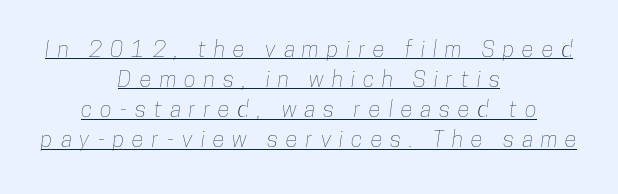
{"underline": "yes", "align": "center", "line_spacing": "normal", "line_spacing_ratio": 1.37, "letter_spacing": "wide", "letter_spacing_em": 0.37, "glyph_px": 22}
